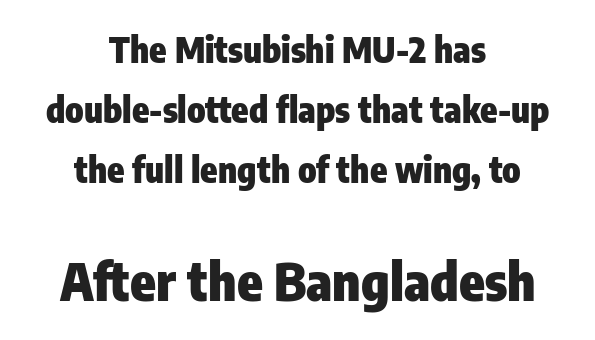
{"serif": "no", "italic": "no", "bold": "yes", "weight": "heavy", "width": "condensed", "stroke_contrast": "low", "x_height": "medium", "monospaced": "no", "underline": "no", "align": "center", "line_spacing_ratio": 1.71, "letter_spacing": "normal", "letter_spacing_em": 0.0, "larger_block": "second", "size_ratio": 1.49, "glyph_px": 52}
